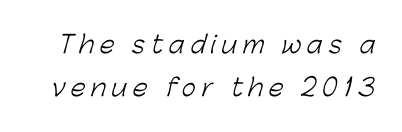
{"bold": "no", "underline": "no", "line_spacing_ratio": 1.8, "letter_spacing": "wide", "letter_spacing_em": 0.24, "glyph_px": 24}
